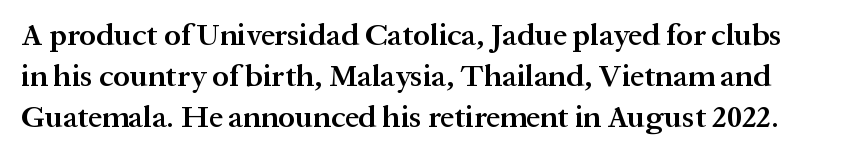
Ascenders rise straight up at ninety degrees. Is this a fixed-width face? No — the glyphs have proportional, varying widths. Is there much room between lines? A standard amount, neither cramped nor airy. The passage shown has conventional tracking throughout. The area under the type is left untouched.
